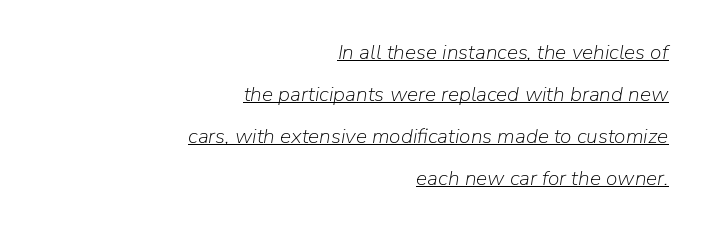
The image shows 21 px text type, italic (leaning right); set right-aligned, loose line spacing (2.0x), normal letter spacing, underlined.
